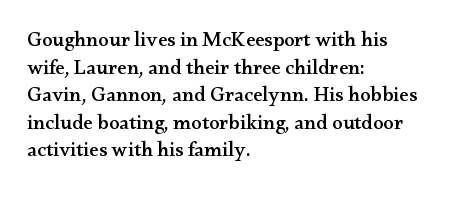
The image shows 21 px text type, upright; set left-aligned, normal line spacing (1.31x), normal letter spacing, not underlined.
